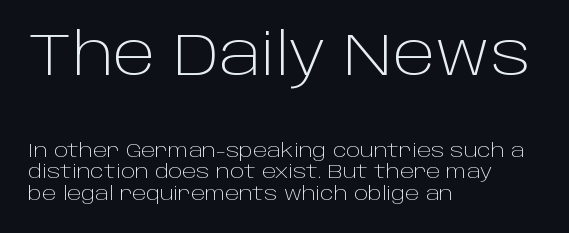
Vertical strokes here are truly vertical. Reading down the column, the eye jumps only a short way to each next line. Which margin do the lines hug? The left one — the right edge is uneven. Underlining? Definitely not there. Nope, no serifs anywhere on these letters.
